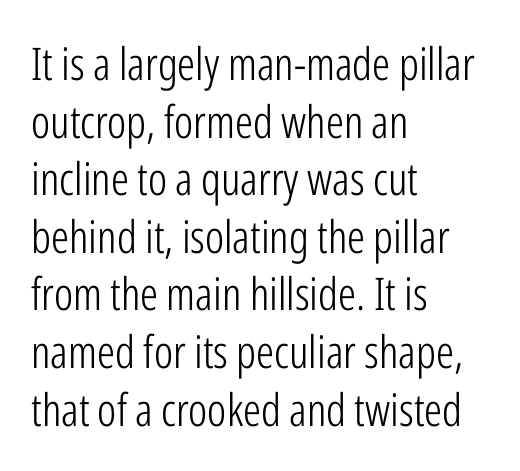
{"serif": "no", "italic": "no", "bold": "no", "weight": "light", "width": "condensed", "stroke_contrast": "low", "x_height": "medium", "monospaced": "no", "underline": "no", "align": "left", "line_spacing": "normal", "line_spacing_ratio": 1.28, "letter_spacing": "normal", "letter_spacing_em": 0.0, "glyph_px": 45}
